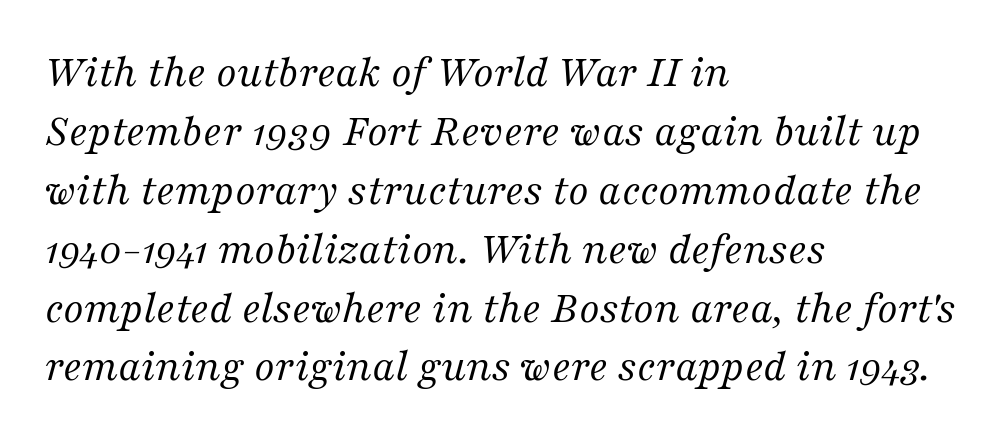
{"serif": "yes", "italic": "yes", "lean": "right", "slant_degrees": 16, "bold": "no", "weight": "regular", "width": "normal", "stroke_contrast": "medium", "x_height": "medium", "monospaced": "no", "underline": "no", "align": "left", "line_spacing": "normal", "line_spacing_ratio": 1.28, "letter_spacing": "normal", "letter_spacing_em": 0.0, "glyph_px": 46}
